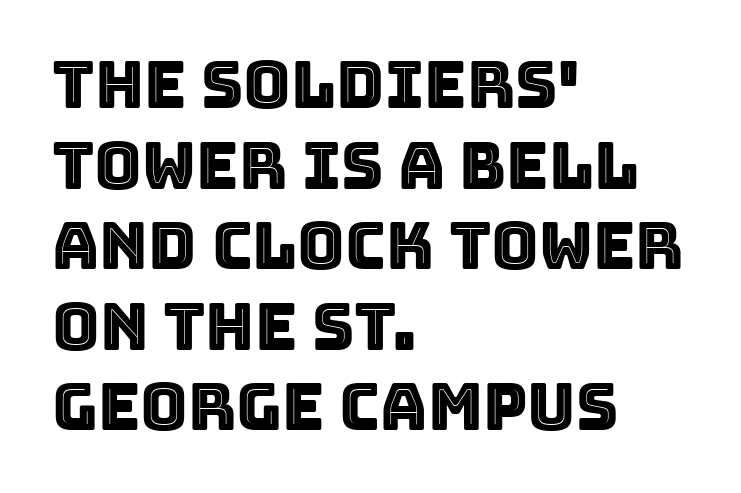
The image shows 65 px text type, upright; set left-aligned, line spacing 1.24x, normal letter spacing, not underlined; a large x-height.
